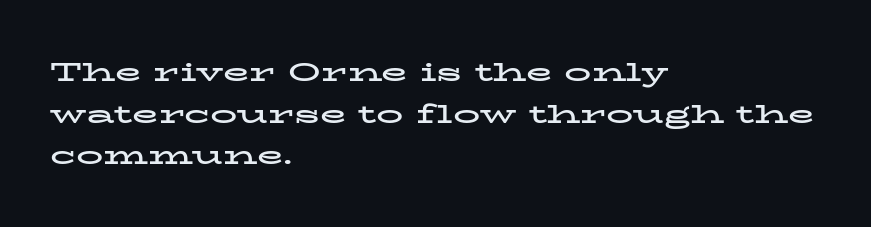
This sample keeps an unexceptional amount of space between lines. Which margin do the lines hug? The left one — the right edge is uneven. The specimen omits any rule beneath the text block's lines. Students, note that the glyphs here touch the page at normal intervals. This is heavy type, rendered in bold.
